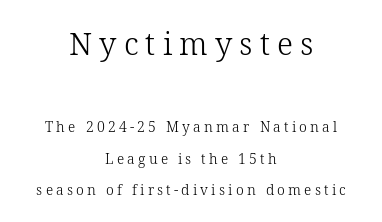
{"serif": "yes", "italic": "no", "bold": "no", "weight": "light", "width": "normal", "stroke_contrast": "low", "x_height": "medium", "monospaced": "no", "underline": "no", "align": "center", "line_spacing": "loose", "line_spacing_ratio": 2.24, "letter_spacing": "wide", "letter_spacing_em": 0.23, "larger_block": "first", "size_ratio": 2.21, "glyph_px": 31}
